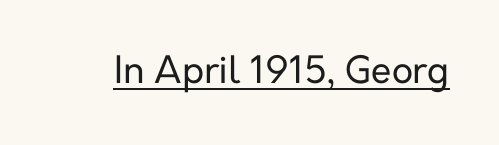
Q: Is the text bold? A: No.
Q: Is the text italic (slanted)? A: No, it is upright.
Q: Is the typeface a serif or a sans-serif typeface? A: Sans-serif.
Q: Is the text underlined? A: Yes.
Q: Is the spacing between letters normal or unusually wide? A: Normal.
Q: Width (condensed, normal, or wide)? A: Normal.
Q: Stroke contrast? A: Low.
Q: x-height? A: Medium.
Q: Monospaced? A: No.
